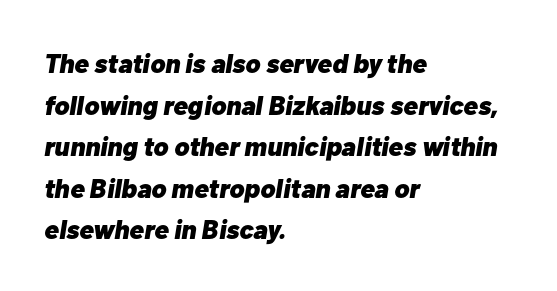
If you drew a line through each stem, it would be angled. The leading is moderate, giving the passage an even texture. The space directly below the letters is spotless. The passage shown has conventional tracking throughout. Is the block centered? No — it sits flush against the left margin. Stroke thickness is high; the sample reads as a true bold.
